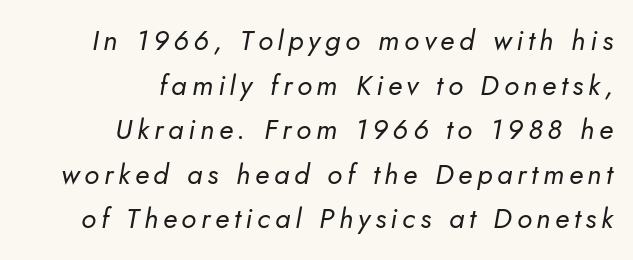
{"italic": "yes", "lean": "right", "slant_degrees": 5, "bold": "no", "weight": "regular", "width": "normal", "stroke_contrast": "low", "x_height": "small", "monospaced": "no", "underline": "no", "align": "right", "line_spacing": "normal", "line_spacing_ratio": 1.59, "glyph_px": 28}
